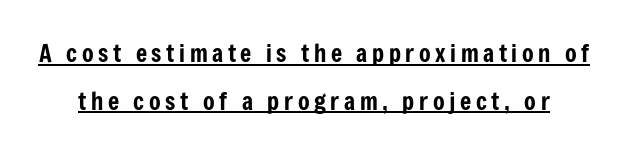
Vertically, the passage feels expansive, rows floating well apart. Is there any slant? The stems are plumb. Descenders here cross a horizontal rule under the line.
